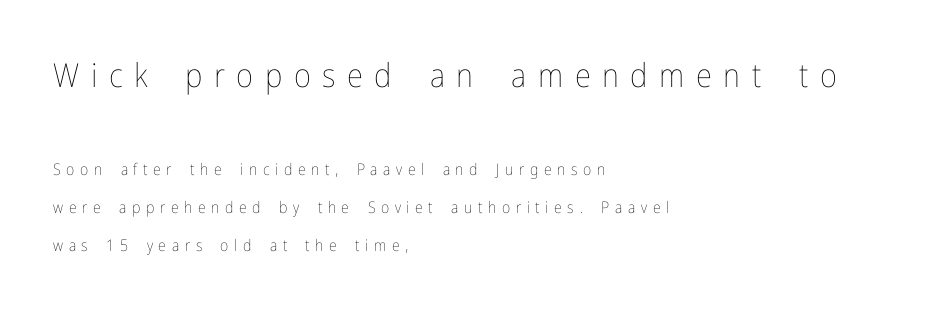
Q: Is the text bold? A: No.
Q: Is the text italic (slanted)? A: No, it is upright.
Q: Is the text underlined? A: No.
Q: How is the paragraph aligned? A: Left-aligned.
Q: Is the spacing between letters normal or unusually wide? A: Unusually wide.
Q: Is the spacing between lines tight, normal or loose? A: Loose.
Q: Which block of text is set in a larger size, the first (top) or the second (bottom)? A: The first (top) one.
Q: Width (condensed, normal, or wide)? A: Condensed.
Q: Stroke contrast? A: Low.
Q: x-height? A: Medium.
Q: Monospaced? A: No.
